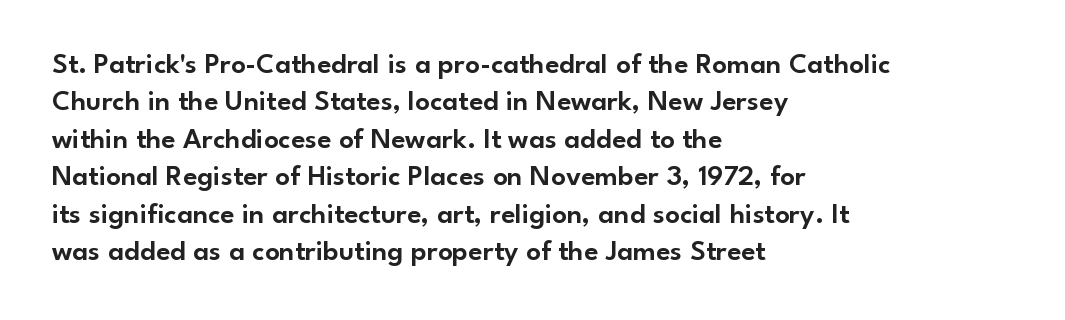
{"serif": "no", "italic": "no", "width": "normal", "stroke_contrast": "low", "x_height": "small", "monospaced": "no", "underline": "no", "align": "left", "line_spacing": "normal", "line_spacing_ratio": 1.29, "letter_spacing": "normal", "letter_spacing_em": 0.0, "glyph_px": 29}
